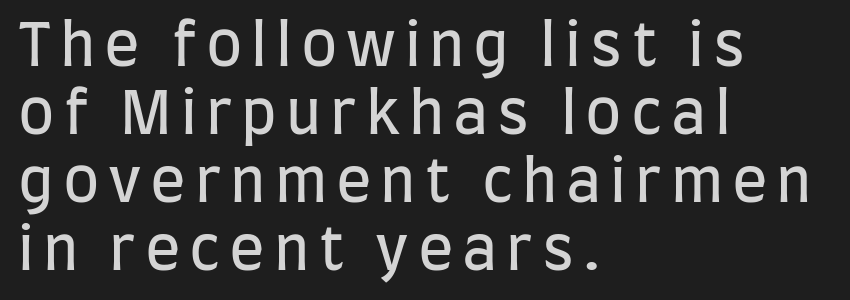
The paragraph has a hard left edge and a soft right edge. The type family on display is of the sans-serif kind. Is this a heavy cut? Hardly; it is regular or lighter. This sample uses an upright cut, with every glyph sitting square on the baseline. A clean baseline with only descenders dipping below it. The rendering uses natural spacing where letterforms have individual widths.
